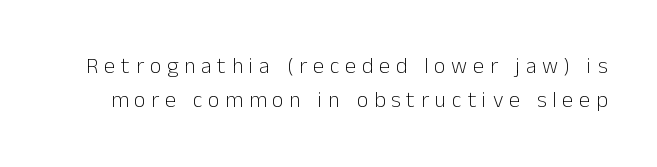
{"italic": "no", "bold": "no", "underline": "no", "line_spacing": "normal", "line_spacing_ratio": 1.54, "letter_spacing": "wide", "letter_spacing_em": 0.27, "glyph_px": 22}
